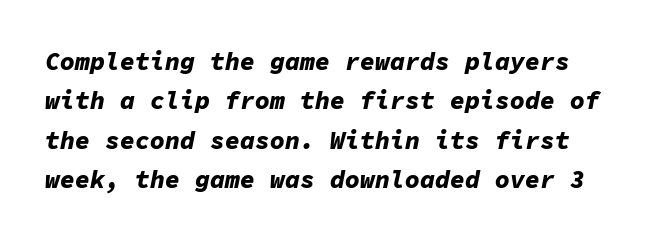
Q: Is the text bold? A: Yes.
Q: Is the text italic (slanted)? A: Yes, it leans right by about 11 degrees.
Q: Is the text underlined? A: No.
Q: Is the spacing between letters normal or unusually wide? A: Normal.
Q: Is the spacing between lines tight, normal or loose? A: Normal.
